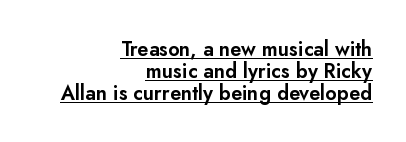
The ragged edge is on the left, which tells us the setting is flush right. Horizontal bands of white between lines are thin slivers. No extra tracking has been applied to these lines. Vertical strokes here are truly vertical. Caption: lettering with a line underneath.
